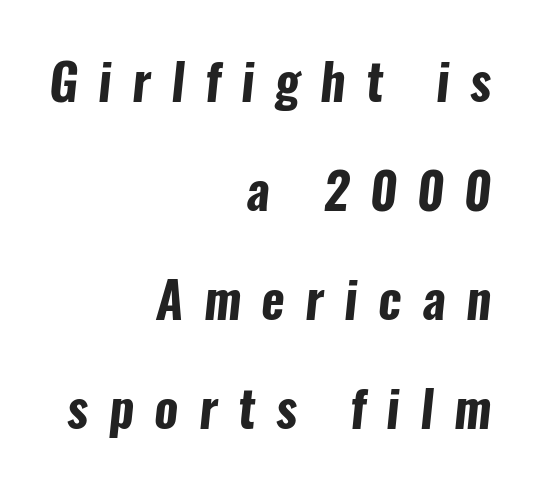
{"serif": "no", "bold": "yes", "weight": "bold", "width": "condensed", "stroke_contrast": "low", "x_height": "medium", "monospaced": "no", "underline": "no", "align": "right", "line_spacing": "loose", "line_spacing_ratio": 2.18, "letter_spacing": "wide", "letter_spacing_em": 0.41, "glyph_px": 50}
